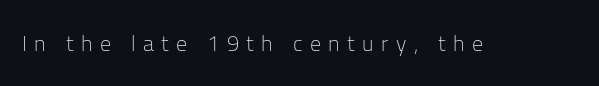
Q: Is the text bold? A: No.
Q: Is the text italic (slanted)? A: No, it is upright.
Q: Is the text underlined? A: No.
Q: Is the spacing between letters normal or unusually wide? A: Unusually wide.
